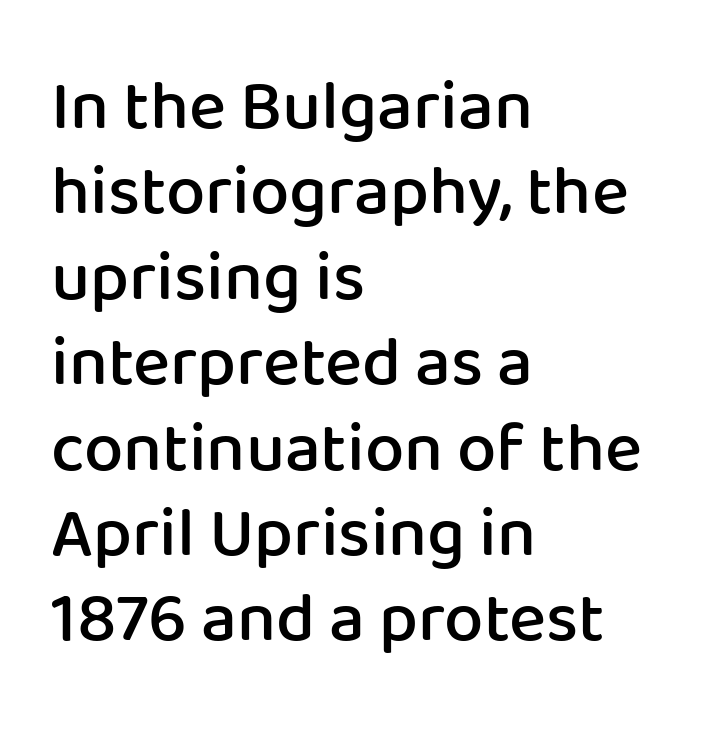
The image shows 70 px semibold sans-serif type, upright; set left-aligned, line spacing 1.22x, normal letter spacing, not underlined; low stroke contrast and a medium x-height.
